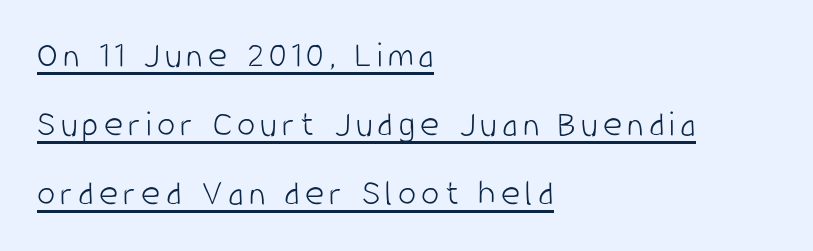
The image shows 37 px light, condensed sans-serif type, upright; set left-aligned, line spacing 1.87x, underlined; low stroke contrast and a large x-height.
